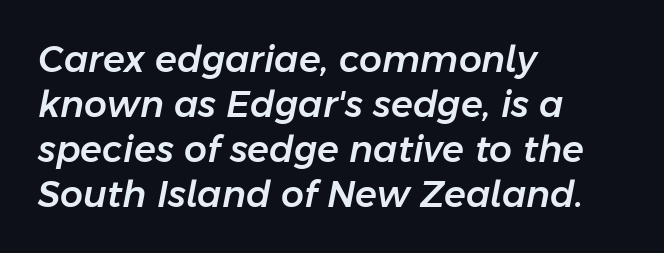
The specimen reads as italic at a glance. Looks like regular typesetting: each glyph gets only the width it needs. Honestly, the letter spacing is just normal — you wouldn't notice it. Check under the words: just untouched page.
